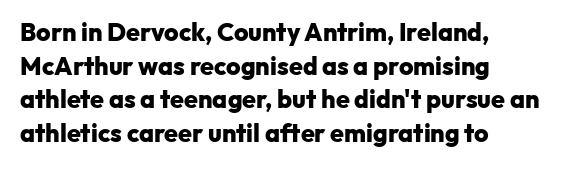
The image shows 25 px bold type, upright; set left-aligned, normal line spacing (1.35x), normal letter spacing, not underlined.
